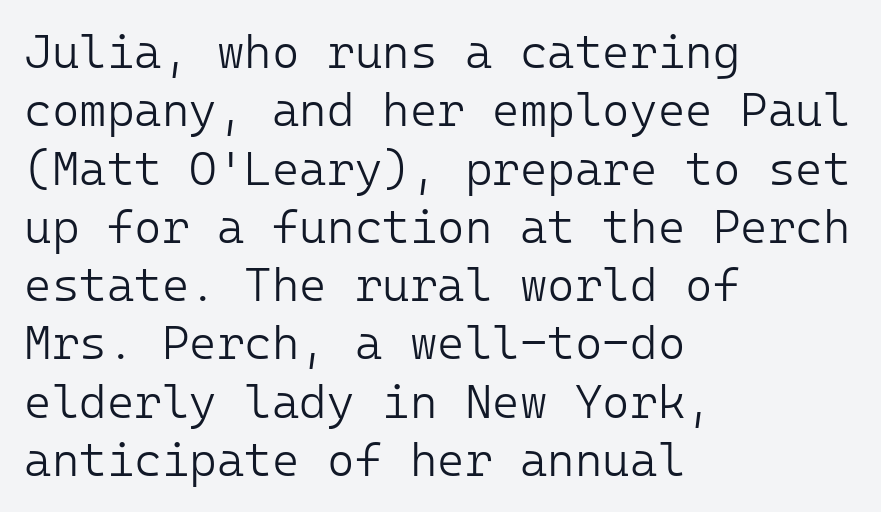
The image shows 47 px light sans-serif type, upright; set left-aligned, line spacing 1.24x, normal letter spacing, not underlined; low stroke contrast and a medium x-height.
